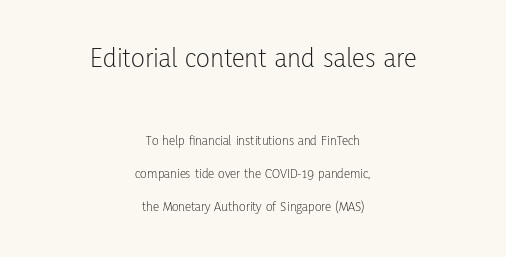
Block one is the big one; block two sits smaller underneath. Between one letter and the next there's only the usual sliver of space. Only glyphs here, with clear space below each row. Is this a sans? Yes — the strokes have no serifs.
